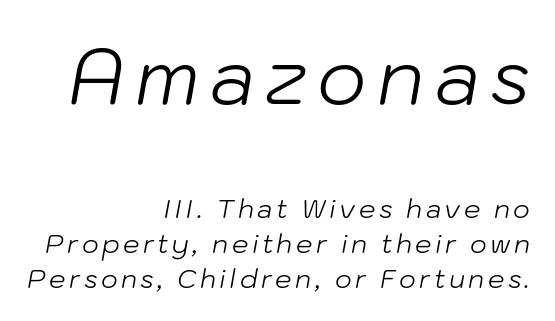
{"italic": "yes", "lean": "right", "slant_degrees": 10, "bold": "no", "weight": "light", "width": "normal", "stroke_contrast": "low", "x_height": "medium", "monospaced": "no", "underline": "no", "align": "right", "line_spacing": "normal", "line_spacing_ratio": 1.35, "larger_block": "first", "size_ratio": 2.96, "glyph_px": 77}
